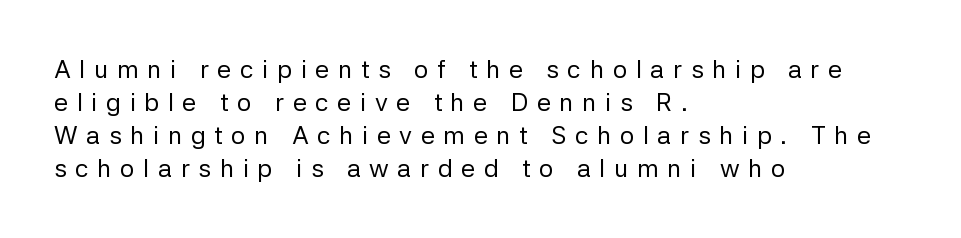
Which margin do the lines hug? The left one — the right edge is uneven. Every stem runs plumb, perpendicular to the baseline. Bold? No — there's no thickening of the strokes. Bare-footed words on every line.
